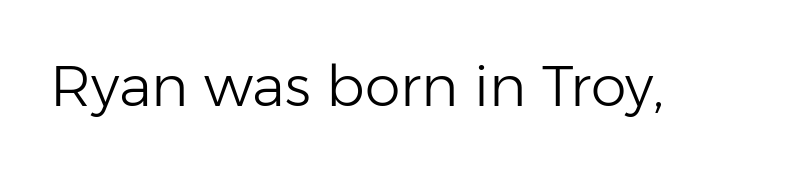
Ascenders rise straight up at ninety degrees. The area under the type is left untouched. Do the characters align in a grid? No, the font is proportional. This sample uses plain, unmodified letter spacing. Classification — sans serif. The passage shown is not bold in any degree.
